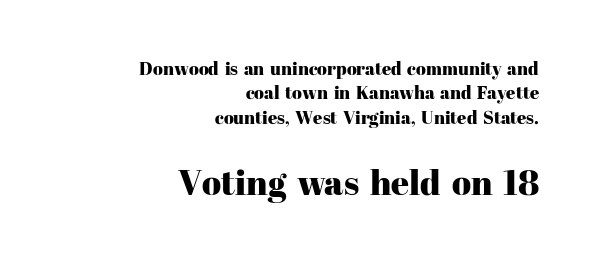
This sample has the flowing, uneven cadence of proportional lettering. Nobody touched the tracking dial on this one. Style check: upright. Quick note: interline space is typical. One-word summary of the alignment: right. Check the space under the baseline: it is left empty.
